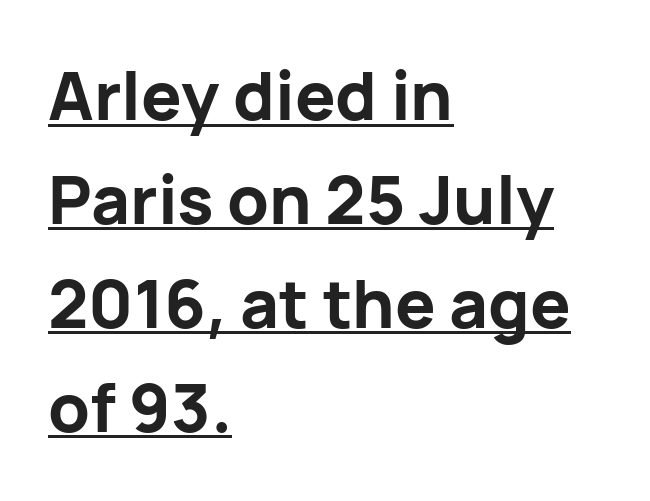
{"serif": "no", "italic": "no", "bold": "yes", "weight": "bold", "width": "normal", "stroke_contrast": "low", "x_height": "medium", "monospaced": "no", "underline": "yes", "align": "left", "line_spacing": "normal", "line_spacing_ratio": 1.55, "letter_spacing": "normal", "letter_spacing_em": 0.0, "glyph_px": 67}
